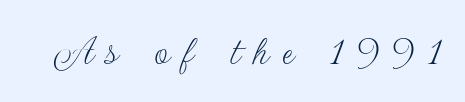
Q: Is the text bold? A: No.
Q: Is the text italic (slanted)? A: Yes.
Q: Is the typeface a serif or a sans-serif typeface? A: Sans-serif.
Q: Is the text underlined? A: No.
Q: Is the spacing between letters normal or unusually wide? A: Unusually wide.
Q: Width (condensed, normal, or wide)? A: Normal.
Q: Stroke contrast? A: Low.
Q: x-height? A: Small.
Q: Monospaced? A: No.
